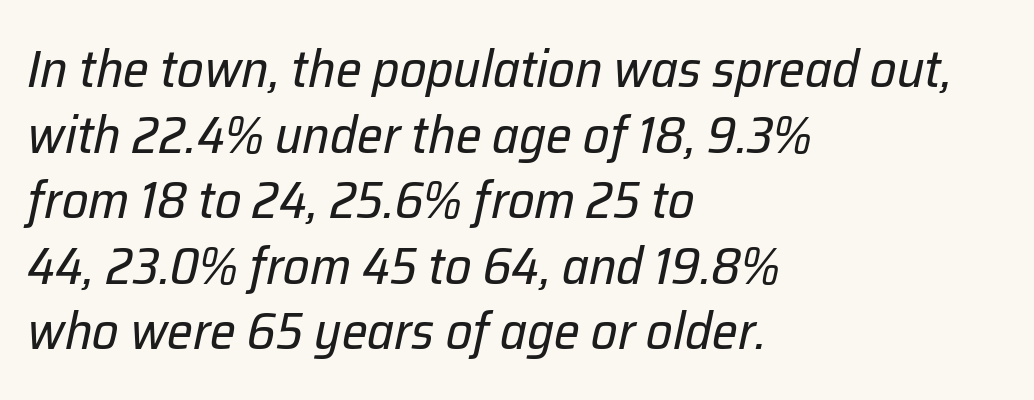
If you drew a ruler down the left edge, every line would touch it. The face used here is rendered with its standard letterfit. Letters have the restrained weight of plain body copy at most. Summary of vertical rhythm: regular, with standard interline spacing. This sample has the flowing, uneven cadence of proportional lettering.
